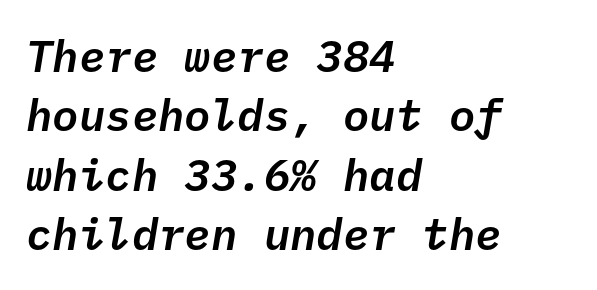
Where is the straight margin? On the left. In terms of letterspacing, this is plain default setting. Every character here occupies the same horizontal width, giving the sample a typewriter-like rhythm. One glance says typical: line gaps are just what's usual.
